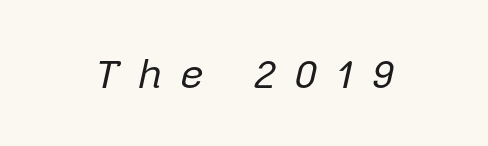
{"italic": "yes", "lean": "right", "slant_degrees": 12, "bold": "no", "weight": "regular", "width": "normal", "stroke_contrast": "low", "x_height": "medium", "monospaced": "no", "underline": "no", "letter_spacing": "wide", "letter_spacing_em": 0.43, "glyph_px": 42}
